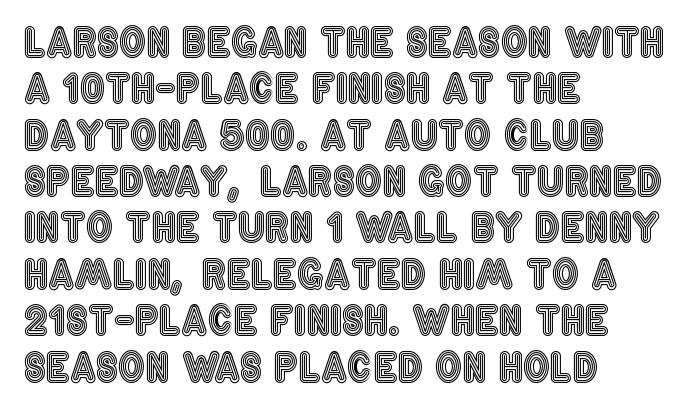
{"italic": "no", "width": "condensed", "x_height": "large", "monospaced": "no", "underline": "no", "align": "left", "line_spacing_ratio": 1.22, "letter_spacing": "normal", "letter_spacing_em": 0.0, "glyph_px": 38}
